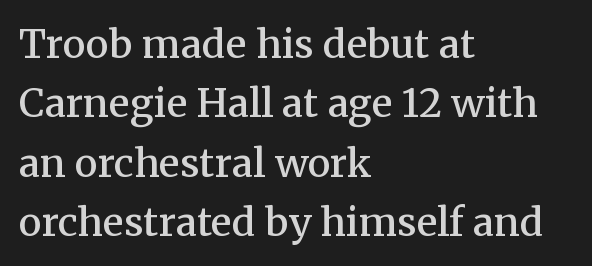
{"serif": "yes", "italic": "no", "bold": "semi", "weight": "semibold", "width": "normal", "stroke_contrast": "medium", "x_height": "medium", "monospaced": "no", "underline": "no", "align": "left", "line_spacing": "normal", "line_spacing_ratio": 1.52, "letter_spacing": "normal", "letter_spacing_em": 0.0, "glyph_px": 39}
